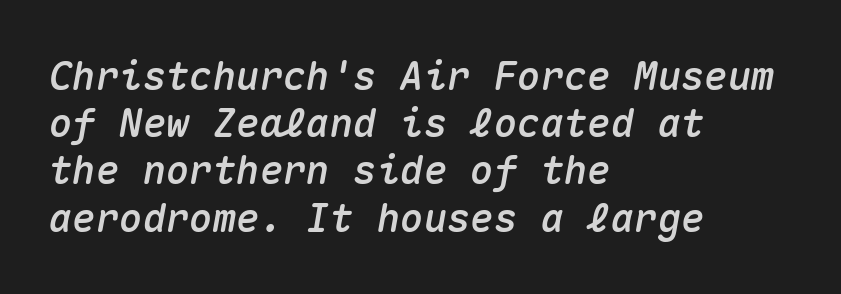
The passage shown is not underscored anywhere. The rendering anchors every line to the left-hand side. Every character here occupies the same horizontal width, giving the sample a typewriter-like rhythm. Letter spacing: default. Does the lettering tilt? It does — this is italic.
